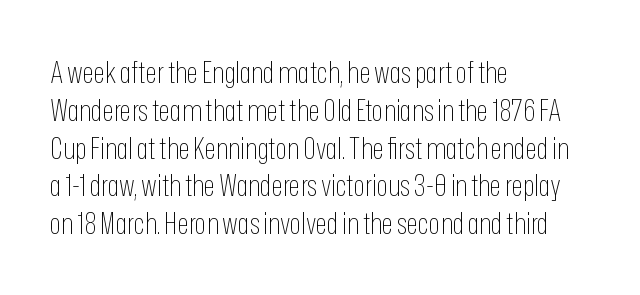
Typeset ragged right — the left edge is the straight one. This rendering employs a face without finishing strokes, i.e., a sans-serif. It's the straight-up-and-down kind of type. Short note: letters normally spaced.
